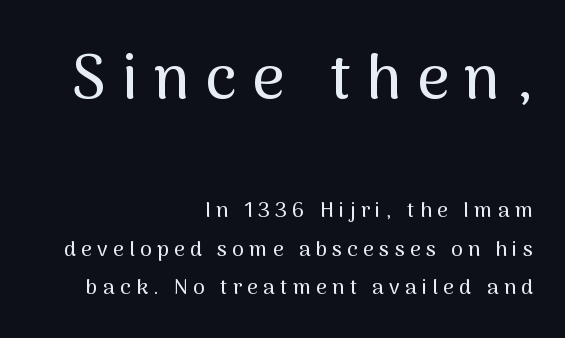
Just letters on the line, the space beneath them empty. In terms of letterspacing, this is a distinctly airy, spread setting. Larger block? The one above; the one below is distinctly smaller. The characters display no serif detailing; their extremities are plain.
